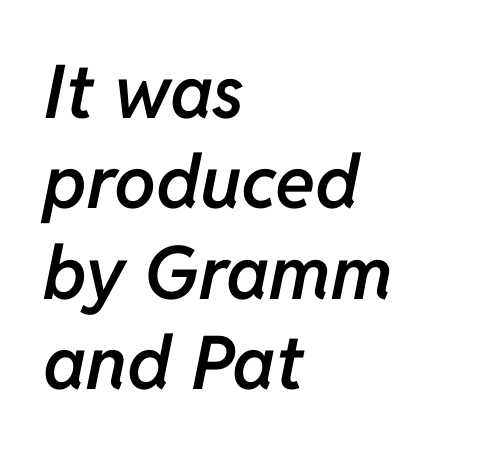
The image shows 74 px semibold type, italic (leaning right); set left-aligned, line spacing 1.22x, normal letter spacing, not underlined; low stroke contrast and a medium x-height.
